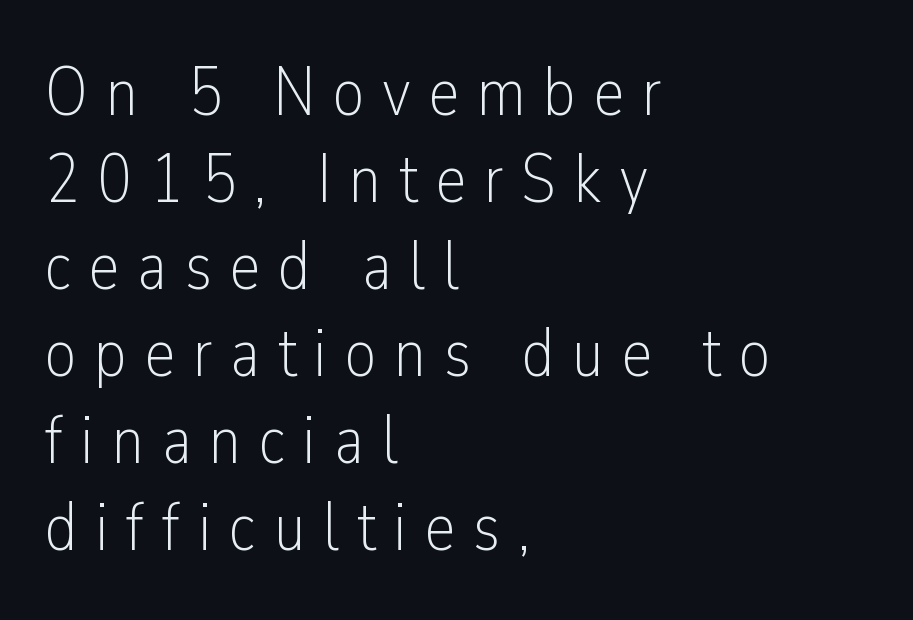
{"serif": "no", "italic": "no", "bold": "no", "weight": "light", "width": "condensed", "stroke_contrast": "low", "x_height": "medium", "monospaced": "no", "underline": "no", "align": "left", "line_spacing": "normal", "line_spacing_ratio": 1.26, "letter_spacing": "wide", "letter_spacing_em": 0.26, "glyph_px": 69}
